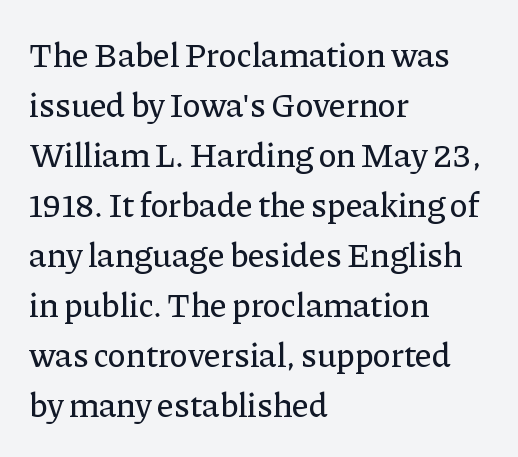
The image shows 34 px serif type, upright; set left-aligned, normal line spacing (1.47x), normal letter spacing, not underlined; low stroke contrast and a medium x-height.
